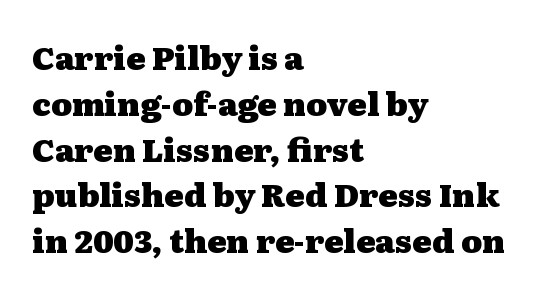
Q: Is the text bold? A: Yes.
Q: Is the text italic (slanted)? A: No, it is upright.
Q: Is the typeface a serif or a sans-serif typeface? A: Serif.
Q: Is the text underlined? A: No.
Q: How is the paragraph aligned? A: Left-aligned.
Q: Is the spacing between letters normal or unusually wide? A: Normal.
Q: Is the spacing between lines tight, normal or loose? A: Normal.
Q: Width (condensed, normal, or wide)? A: Wide.
Q: Stroke contrast? A: Medium.
Q: x-height? A: Medium.
Q: Monospaced? A: No.
